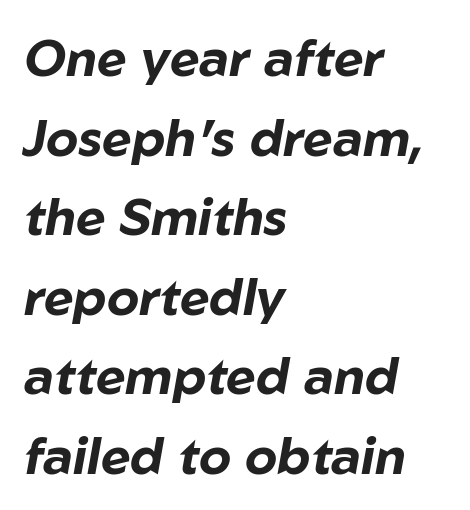
Has an underline been added? It has not. A classic flush-left, rag-right setting is used for this passage. Varying glyph widths throughout — classic text-font behaviour. Does the lettering tilt? It does — this is italic. This sample uses plain, unmodified letter spacing. Weight: bold.
